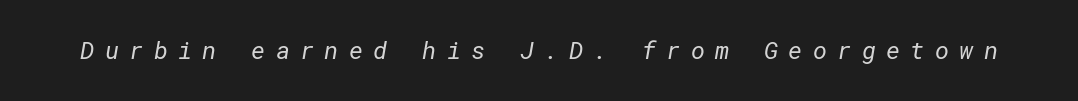
This is not heavy type; no bold has been used. You could only call the tracking loose — the letters float apart. The strip under each line holds only bare page.
